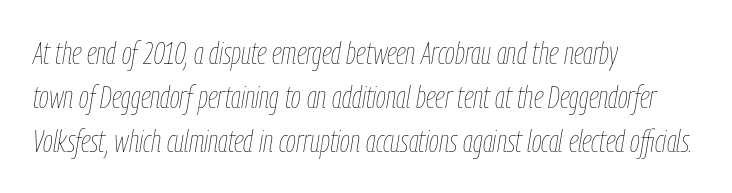
Emphasis-style slanted type is in use. Interline gaps are of average width in this sample. The rendering keeps characters at their native spacing. Character widths vary here, with narrow letters taking less room than wide ones. Anything drawn beneath the words? Only blank space.
